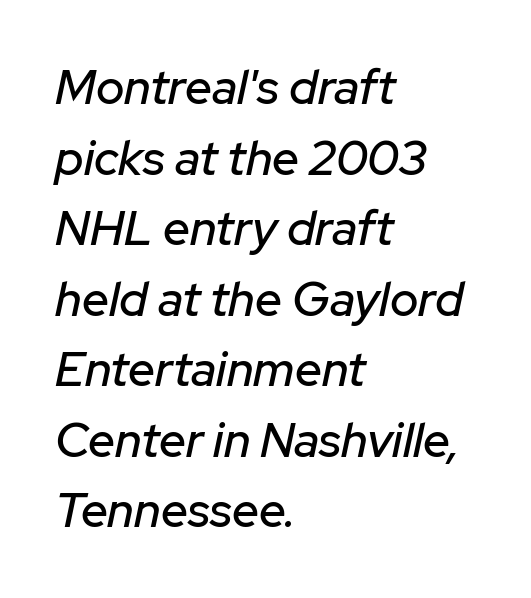
{"italic": "yes", "lean": "right", "slant_degrees": 12, "width": "normal", "stroke_contrast": "low", "x_height": "medium", "monospaced": "no", "underline": "no", "align": "left", "line_spacing": "normal", "line_spacing_ratio": 1.47, "letter_spacing": "normal", "letter_spacing_em": 0.0, "glyph_px": 48}
